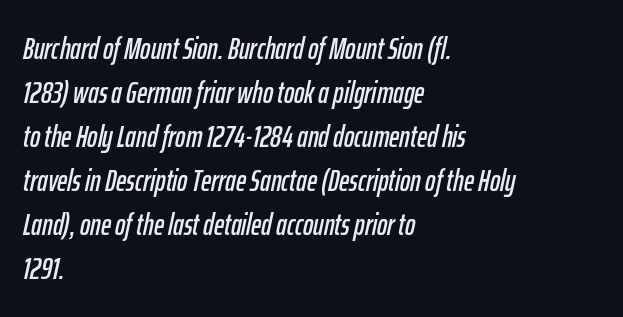
{"italic": "yes", "lean": "right", "slant_degrees": 12, "width": "condensed", "stroke_contrast": "low", "x_height": "medium", "monospaced": "no", "underline": "no", "align": "left", "line_spacing": "normal", "line_spacing_ratio": 1.42, "letter_spacing": "normal", "letter_spacing_em": 0.0, "glyph_px": 31}
